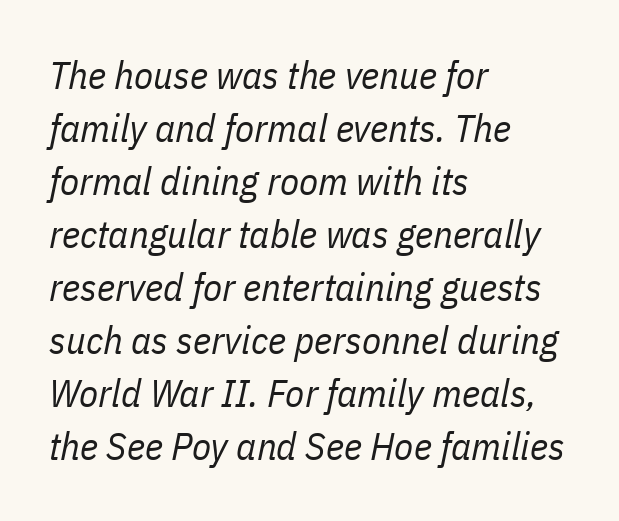
The image shows 39 px regular-weight, condensed type, italic (leaning right); set left-aligned, normal line spacing (1.36x), normal letter spacing, not underlined; low stroke contrast and a medium x-height.
